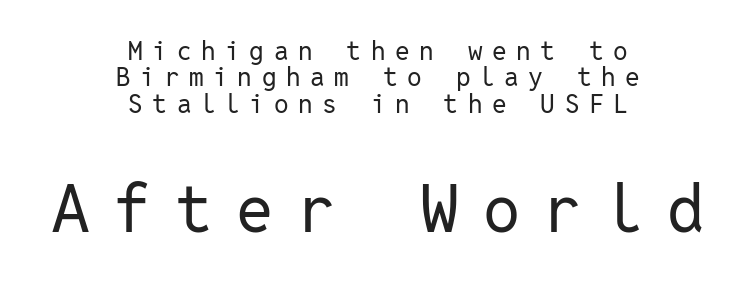
The passage shown begins with its smaller block and ends with its larger one. The passage shown is typeset with a sans-serif family. Plain, unruled lines of type. This rendering uses center alignment, leaving both contours irregular but symmetric.
